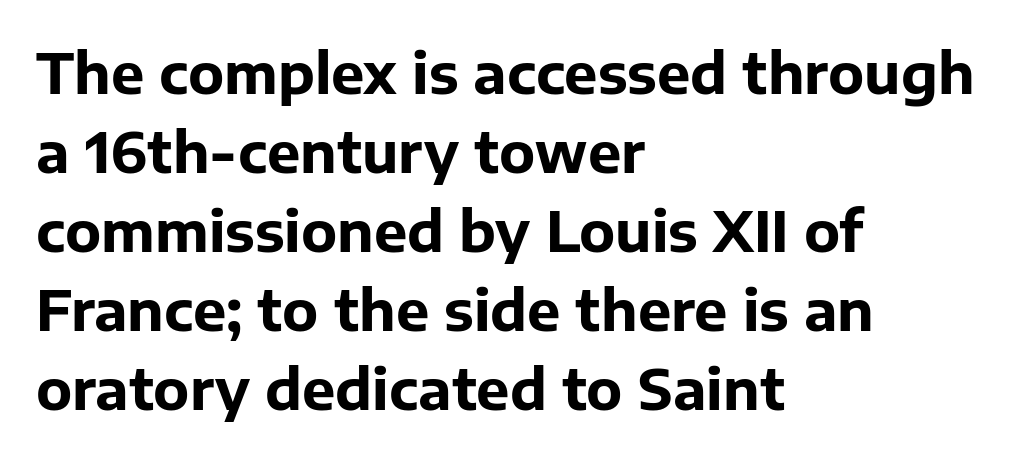
The image shows 56 px bold sans-serif type, upright; set left-aligned, normal line spacing (1.41x), normal letter spacing, not underlined; low stroke contrast and a medium x-height.
